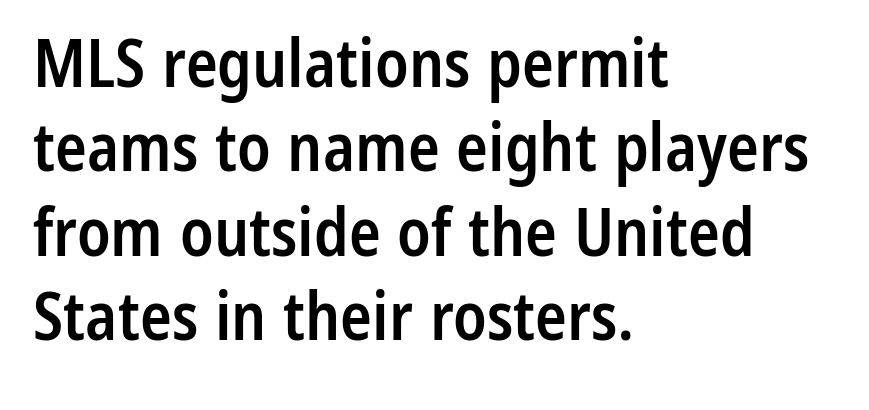
The image shows 66 px semibold, condensed sans-serif type, upright; set left-aligned, normal line spacing (1.28x), normal letter spacing, not underlined; low stroke contrast and a medium x-height.
